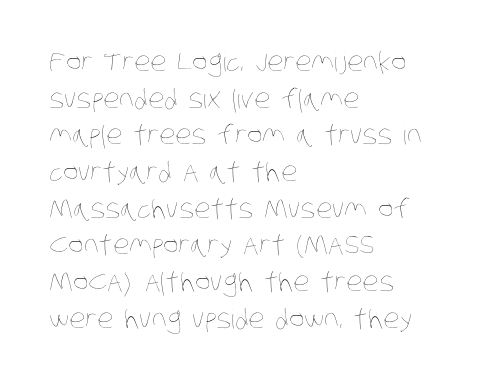
Q: Is the text bold? A: No.
Q: Is the text underlined? A: No.
Q: How is the paragraph aligned? A: Left-aligned.
Q: Is the spacing between letters normal or unusually wide? A: Normal.
Q: Is the spacing between lines tight, normal or loose? A: Normal.
